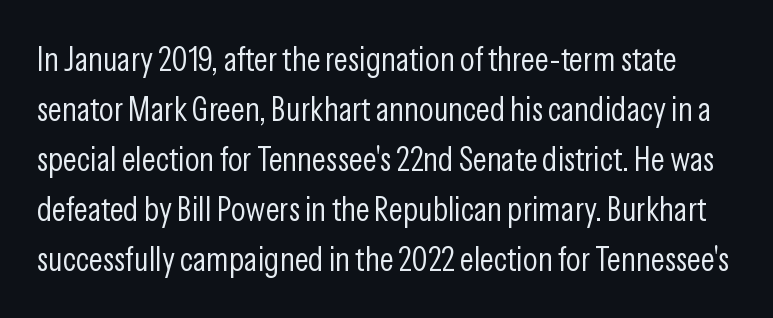
The face looks like a standard text weight, possibly lighter. Nothing unusual about the tracking: characters are spaced as the font intends. Note the varied advance widths — an 'i' is clearly narrower than an 'm'. No italicization has been applied; the sample stays upright. The foot of each line stays bare and open.
